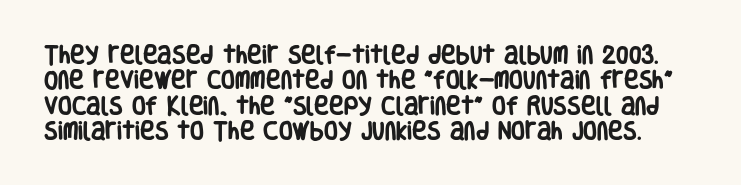
{"italic": "no", "bold": "yes", "underline": "no", "line_spacing": "normal", "line_spacing_ratio": 1.27, "letter_spacing": "normal", "letter_spacing_em": 0.0, "glyph_px": 20}
